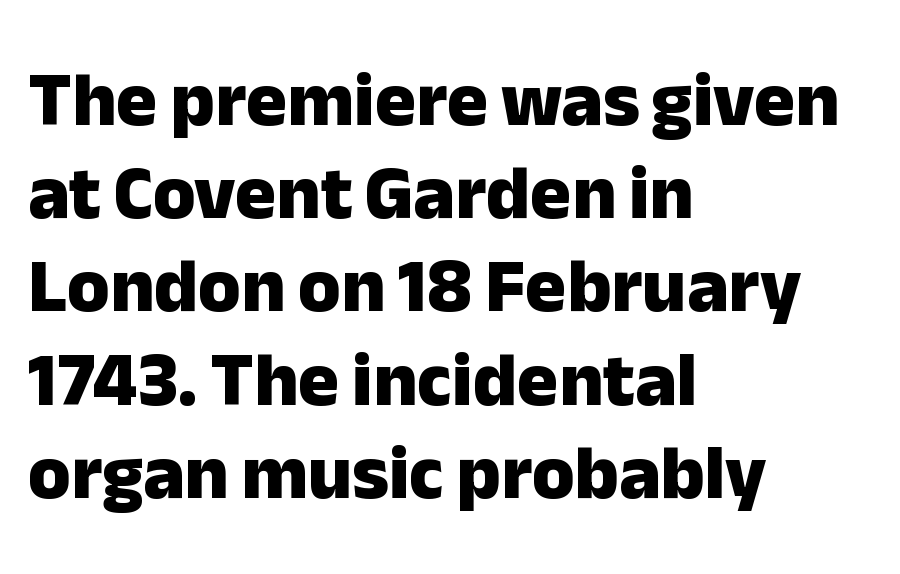
Short and long lines alike share a common starting point at left. Characters follow at the spacing the type designer built in. Do the characters align in a grid? No, the font is proportional. As a designer I'd log this as weight 700, bold. This rendering employs a face without finishing strokes, i.e., a sans-serif. The typography opts for an upright posture over an oblique one.
